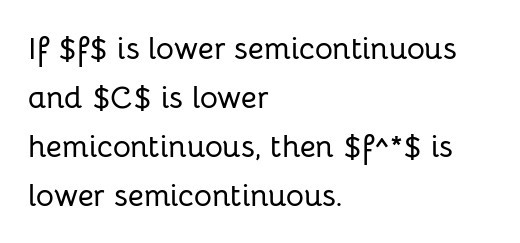
In CSS terms this would be text-align: left. The block of text has a typical density, with ordinary space between rows. No feet cap the strokes, marking this as sans-serif type. Varying glyph widths throughout — classic text-font behaviour. Underlining? Definitely not there. The type is set solid horizontally, with unmodified tracking.
